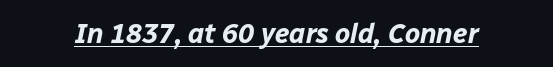
A typographer would call this underscored text. Each glyph is drawn with heavy, bold strokes. Spacing between characters is what you'd get straight out of the box. The face used here has a pronounced slope to its letters.
